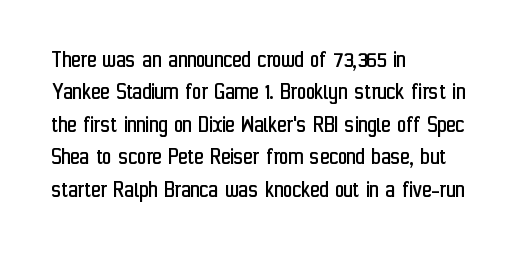
{"italic": "no", "bold": "no", "underline": "no", "align": "left", "line_spacing": "normal", "line_spacing_ratio": 1.3, "letter_spacing": "normal", "letter_spacing_em": 0.0, "glyph_px": 25}
